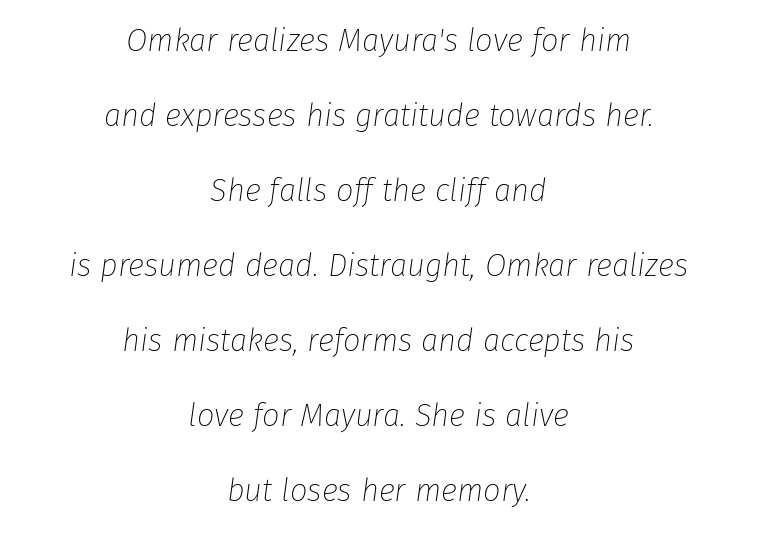
Q: Is the text bold? A: No.
Q: Is the text italic (slanted)? A: Yes, it leans right by about 8 degrees.
Q: Is the text underlined? A: No.
Q: How is the paragraph aligned? A: Centered.
Q: Is the spacing between letters normal or unusually wide? A: Normal.
Q: Is the spacing between lines tight, normal or loose? A: Loose.
Q: Width (condensed, normal, or wide)? A: Normal.
Q: Stroke contrast? A: Low.
Q: x-height? A: Medium.
Q: Monospaced? A: No.
